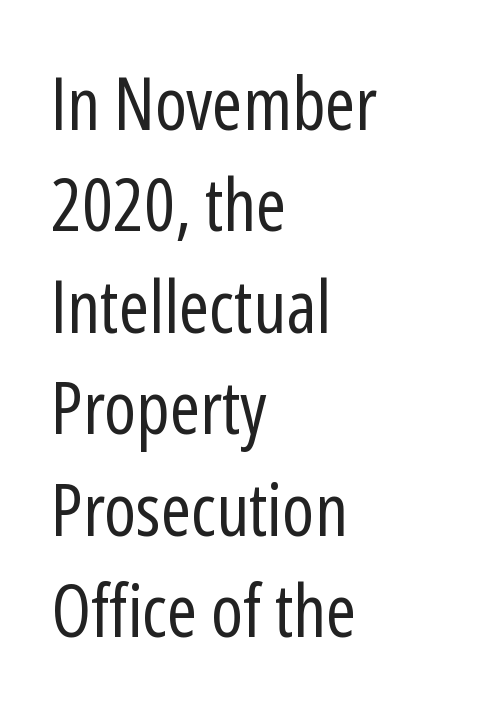
The image shows 73 px regular-weight, condensed sans-serif type, upright; set left-aligned, normal line spacing (1.39x), normal letter spacing, not underlined; low stroke contrast and a medium x-height.
